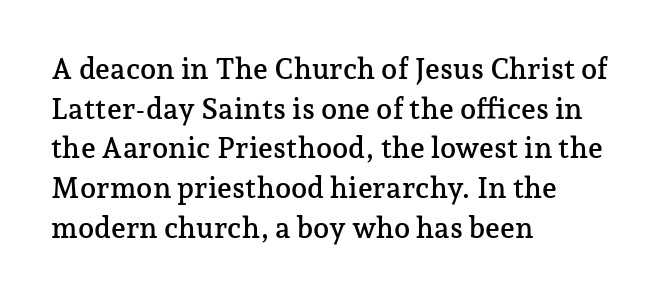
Q: Is the text italic (slanted)? A: No, it is upright.
Q: Is the typeface a serif or a sans-serif typeface? A: Serif.
Q: Is the text underlined? A: No.
Q: How is the paragraph aligned? A: Left-aligned.
Q: Is the spacing between letters normal or unusually wide? A: Normal.
Q: Is the spacing between lines tight, normal or loose? A: Normal.
Q: Width (condensed, normal, or wide)? A: Normal.
Q: Stroke contrast? A: Low.
Q: x-height? A: Medium.
Q: Monospaced? A: No.
